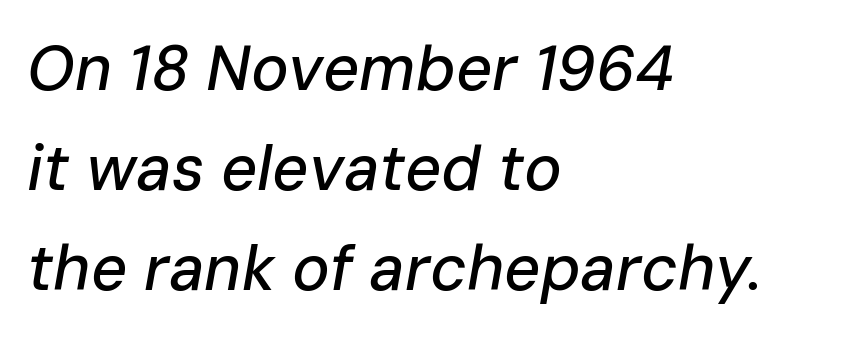
The specimen reads as italic at a glance. Normally led — the rows are evenly, conventionally spaced. These lines are rendered in a variable-pitch font. Is the letter spacing exaggerated? No — it looks like the ordinary default.
